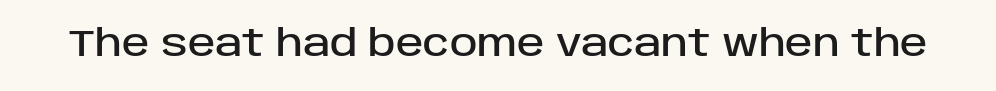
The image shows 37 px sans-serif type, upright; set normal letter spacing, not underlined; low stroke contrast and a large x-height.
